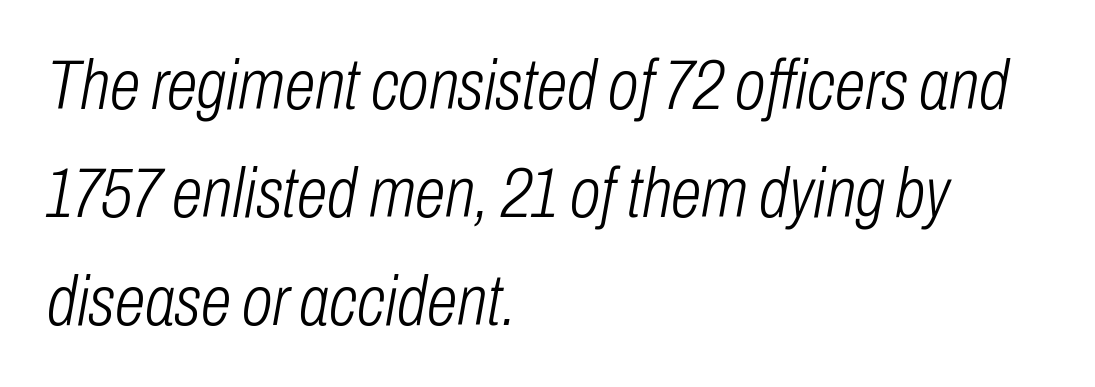
Q: Is the text bold? A: No.
Q: Is the text italic (slanted)? A: Yes, it leans right by about 10 degrees.
Q: Is the text underlined? A: No.
Q: How is the paragraph aligned? A: Left-aligned.
Q: Is the spacing between letters normal or unusually wide? A: Normal.
Q: Is the spacing between lines tight, normal or loose? A: Normal.
Q: Width (condensed, normal, or wide)? A: Condensed.
Q: Stroke contrast? A: Low.
Q: x-height? A: Medium.
Q: Monospaced? A: No.
